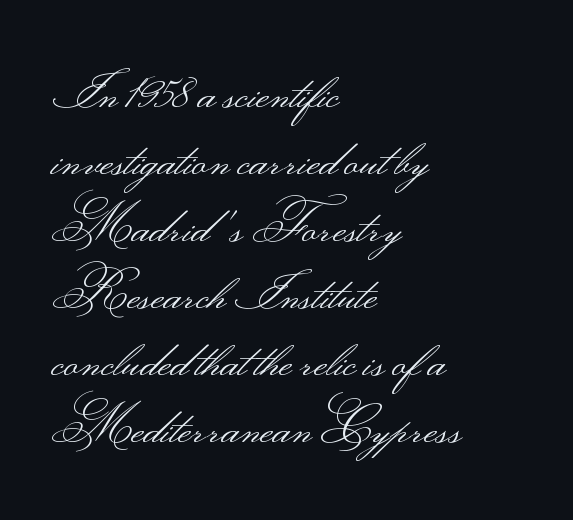
The rag falls on the right side of this text block. Observe the ordinary spacing: letters are neighbours, not strangers. The baseline area is clear. Students, observe: this is what conventionally led text looks like. Think of a printed novel: that variable character pitch is what you see here.
